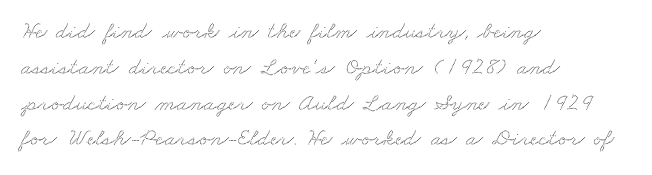
Check the space under the baseline: it is left empty. Successive baselines arrive at the customary interval. No extra tracking has been applied to these lines. The paragraph has a hard left edge and a soft right edge.
